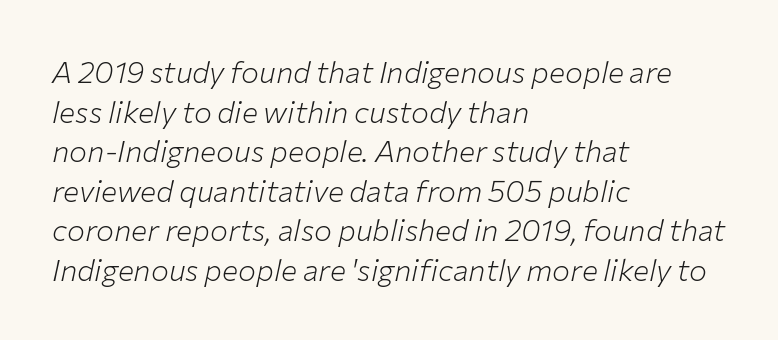
Emphasis-style slanted type is in use. Letters have the restrained weight of plain body copy at most. In terms of leading, this rendering sits right in the middle. The gap between lines stays unmarked.
